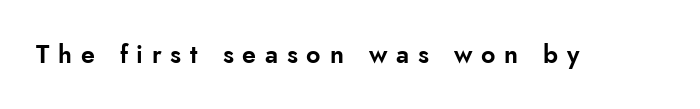
The image shows 25 px text type, upright; set unusually wide letter spacing (+0.35 em), not underlined.
